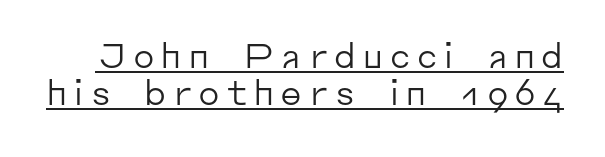
Q: Is the text bold? A: No.
Q: Is the text italic (slanted)? A: No, it is upright.
Q: Is the typeface a serif or a sans-serif typeface? A: Sans-serif.
Q: Is the text underlined? A: Yes.
Q: Is the spacing between lines tight, normal or loose? A: Tight.
Q: Width (condensed, normal, or wide)? A: Normal.
Q: Stroke contrast? A: Low.
Q: x-height? A: Medium.
Q: Monospaced? A: No.
